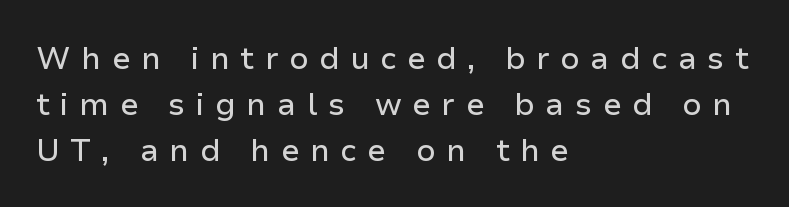
The image shows 31 px sans-serif type, upright; set left-aligned, normal line spacing (1.48x), unusually wide letter spacing (+0.34 em), not underlined; low stroke contrast and a medium x-height.
